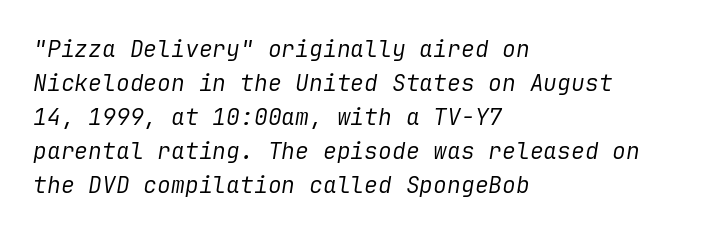
Q: Is the text bold? A: No.
Q: Is the text italic (slanted)? A: Yes, it leans right by about 9 degrees.
Q: Is the text underlined? A: No.
Q: How is the paragraph aligned? A: Left-aligned.
Q: Is the spacing between letters normal or unusually wide? A: Normal.
Q: Is the spacing between lines tight, normal or loose? A: Normal.
